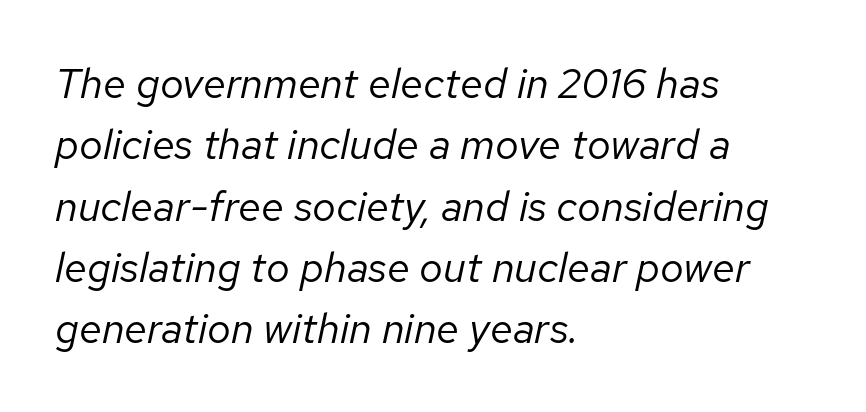
In terms of posture, this sample is oblique. Is this a fixed-width face? No — the glyphs have proportional, varying widths. Students, observe: this is what conventionally led text looks like. Unmarked baselines from the first word to the last. Ink coverage per letter is moderate at most.
